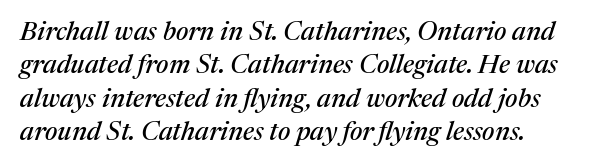
Q: Is the text italic (slanted)? A: Yes, it leans right by about 17 degrees.
Q: Is the text underlined? A: No.
Q: Is the spacing between letters normal or unusually wide? A: Normal.
Q: Is the spacing between lines tight, normal or loose? A: Normal.
